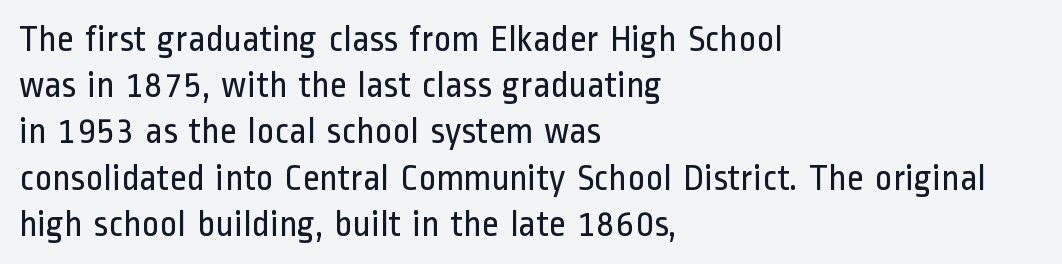
{"serif": "no", "italic": "no", "bold": "no", "weight": "regular", "width": "condensed", "stroke_contrast": "low", "x_height": "medium", "monospaced": "no", "underline": "no", "align": "left", "line_spacing": "normal", "line_spacing_ratio": 1.25, "letter_spacing": "normal", "letter_spacing_em": 0.0, "glyph_px": 37}
